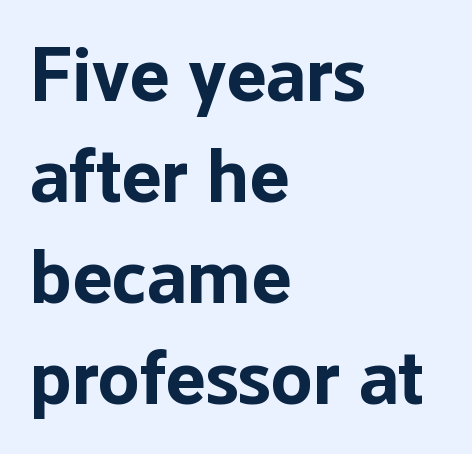
{"serif": "no", "italic": "no", "bold": "yes", "weight": "bold", "width": "normal", "stroke_contrast": "low", "x_height": "medium", "monospaced": "no", "underline": "no", "align": "left", "line_spacing": "normal", "line_spacing_ratio": 1.33, "letter_spacing": "normal", "letter_spacing_em": 0.0, "glyph_px": 76}
